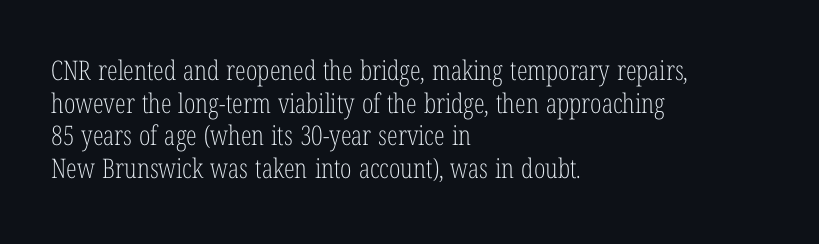
What stands out about the letter spacing? Nothing — it is the standard amount. This is not heavy type; no bold has been used. Just letters on the line, the space beneath them empty. Notice how the stems are strictly vertical — no italics here. This rendering uses left alignment, leaving the right contour irregular.
